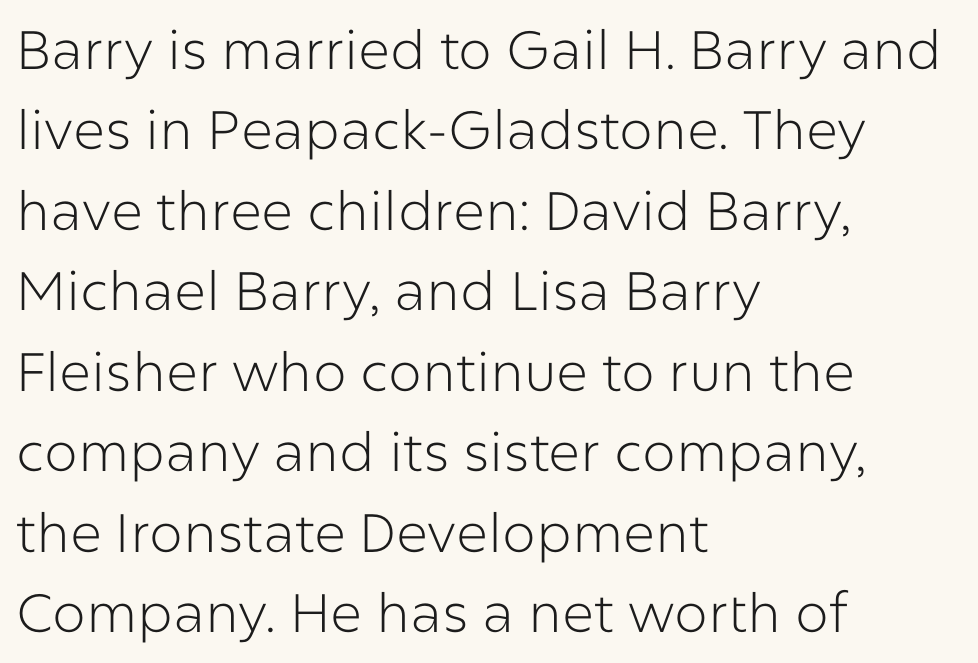
Unlike a traditional serif, this face leaves its strokes unadorned. One-word summary of the alignment: left. The passage shown stacks its lines at a standard gap. The cut favours lightness, reaching ordinary text weight at its darkest. Look at the tracking — it's just the regular setting, nothing added.
